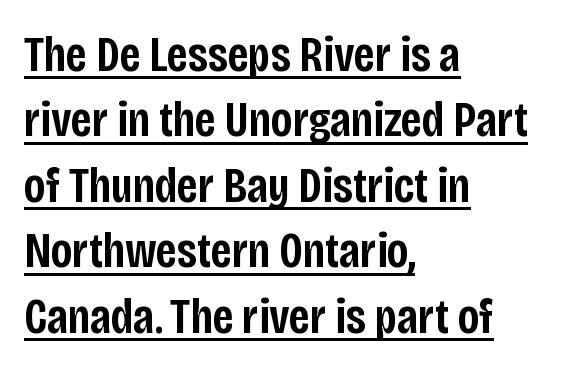
The image shows 50 px semibold, condensed sans-serif type, upright; set left-aligned, normal line spacing (1.31x), normal letter spacing, underlined; low stroke contrast and a large x-height.
